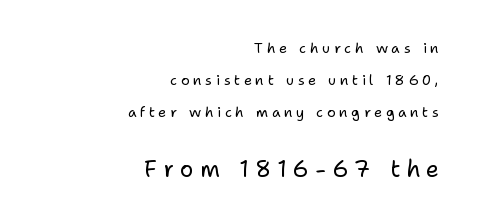
Q: Is the text bold? A: No.
Q: Is the text italic (slanted)? A: No, it is upright.
Q: Is the text underlined? A: No.
Q: How is the paragraph aligned? A: Right-aligned.
Q: Is the spacing between letters normal or unusually wide? A: Unusually wide.
Q: Is the spacing between lines tight, normal or loose? A: Loose.
Q: Which block of text is set in a larger size, the first (top) or the second (bottom)? A: The second (bottom) one.
